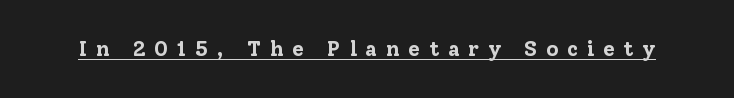
The image shows 21 px bold type, upright; set unusually wide letter spacing (+0.42 em), underlined.
